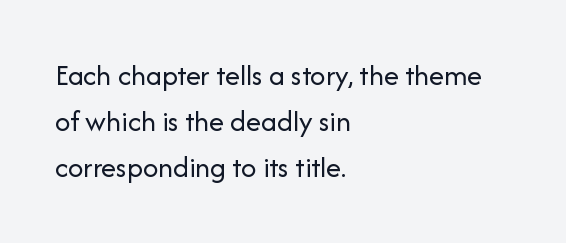
The image shows 30 px regular-weight sans-serif type, upright; set left-aligned, normal line spacing (1.54x), normal letter spacing, not underlined; low stroke contrast and a medium x-height.
